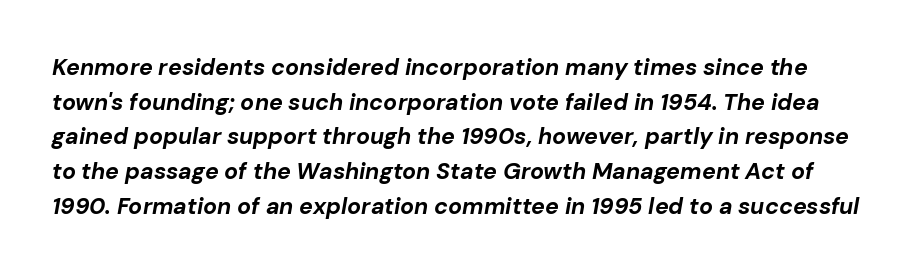
The font's italic variant was chosen for this text. In terms of leading, this rendering sits right in the middle. The gaps between neighbouring characters are ordinary and unremarkable. These lines carry a lot of weight — the face is fully bold. Descender tails drop into unmarked territory.
